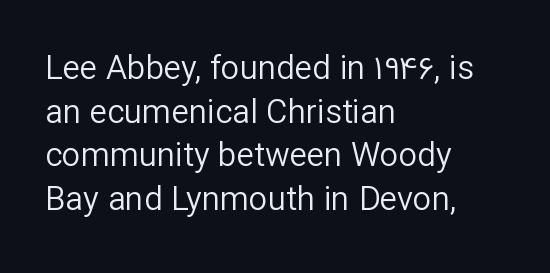
You could not count columns in this text — the font is proportionally spaced. These lines are set flush left with a ragged right edge. Ascenders rise straight up at ninety degrees. The passage shown stacks its lines at a standard gap. Bare-footed words on every line. Words appear dense and cohesive because spacing is normal.
